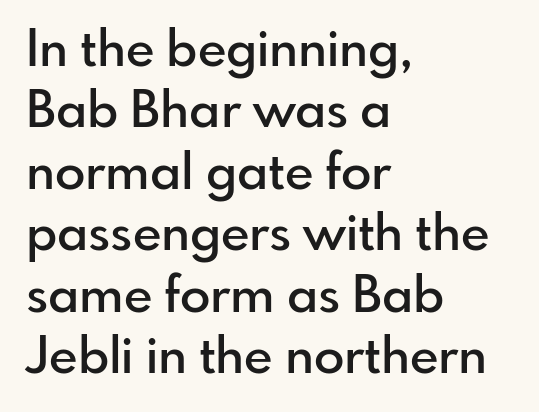
Q: Is the text bold? A: Semi-bold.
Q: Is the text italic (slanted)? A: No, it is upright.
Q: Is the typeface a serif or a sans-serif typeface? A: Sans-serif.
Q: Is the text underlined? A: No.
Q: How is the paragraph aligned? A: Left-aligned.
Q: Is the spacing between letters normal or unusually wide? A: Normal.
Q: Width (condensed, normal, or wide)? A: Normal.
Q: Stroke contrast? A: Low.
Q: x-height? A: Small.
Q: Monospaced? A: No.
